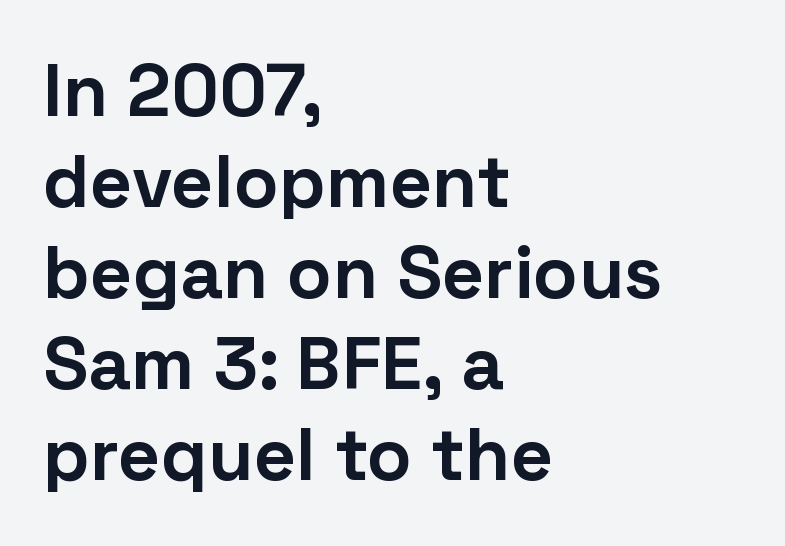
{"serif": "no", "italic": "no", "bold": "yes", "weight": "bold", "width": "normal", "stroke_contrast": "low", "x_height": "medium", "monospaced": "no", "underline": "no", "align": "left", "line_spacing_ratio": 1.23, "letter_spacing": "normal", "letter_spacing_em": 0.0, "glyph_px": 74}
